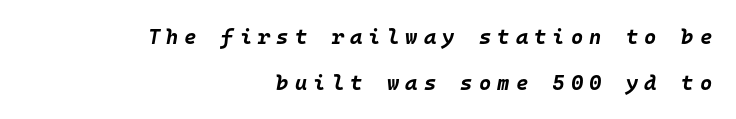
Students, note that the glyphs here are deliberately spaced far apart. The face used here has a pronounced slope to its letters. Interline gaps are noticeably wide in this sample. One-word summary of the alignment: right. The string is rendered with underlining switched off. Students, this is bold: see how much ink each stroke carries.
